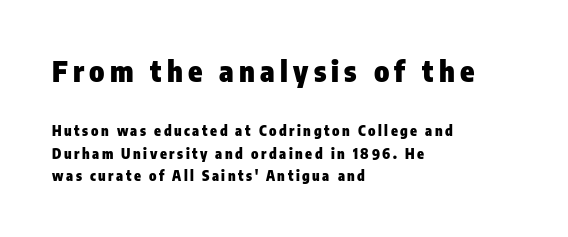
Observe the absence of serifs on each vertical stroke in this sample. Summary of vertical rhythm: regular, with standard interline spacing. Block one is the big one; block two sits smaller underneath. Which margin do the lines hug? The left one — the right edge is uneven. The baseline area is clear.
